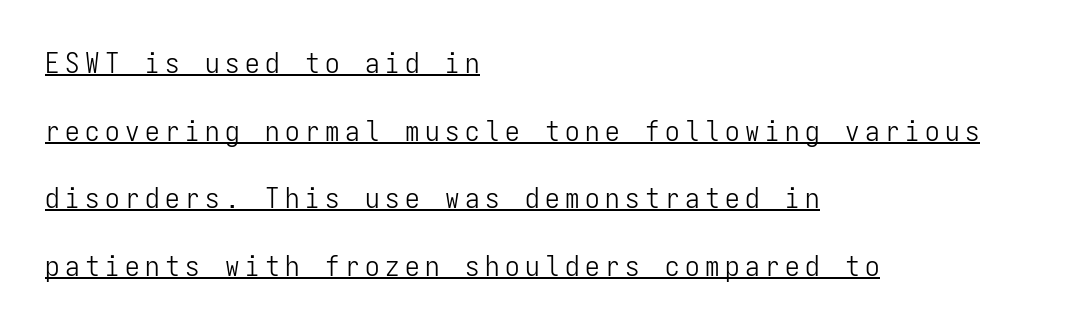
A sans-serif font was chosen for this passage. Note the uniform advance width — an 'i' takes as much space as an 'm'. Caption: face not bold, strokes unweighted. Characters remain perfectly vertical along every line. Typeset ragged right — the left edge is the straight one. You could fit nearly another row in the gap between these rows.
